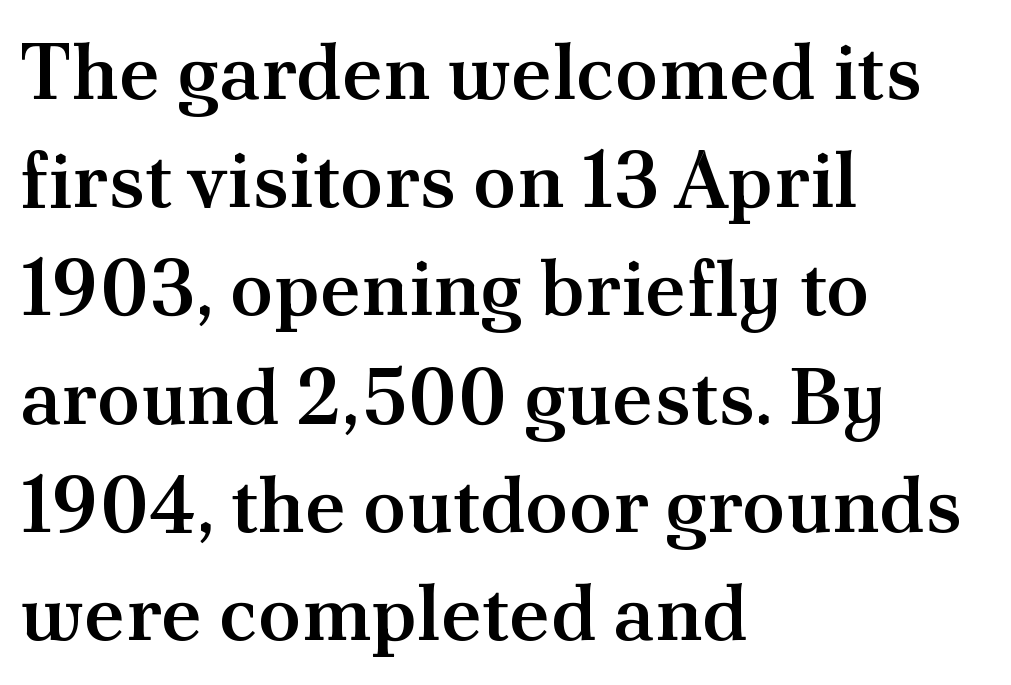
Q: Is the text bold? A: Semi-bold.
Q: Is the text italic (slanted)? A: No, it is upright.
Q: Is the typeface a serif or a sans-serif typeface? A: Serif.
Q: Is the text underlined? A: No.
Q: How is the paragraph aligned? A: Left-aligned.
Q: Is the spacing between letters normal or unusually wide? A: Normal.
Q: Is the spacing between lines tight, normal or loose? A: Normal.
Q: Width (condensed, normal, or wide)? A: Normal.
Q: Stroke contrast? A: Medium.
Q: x-height? A: Small.
Q: Monospaced? A: No.
